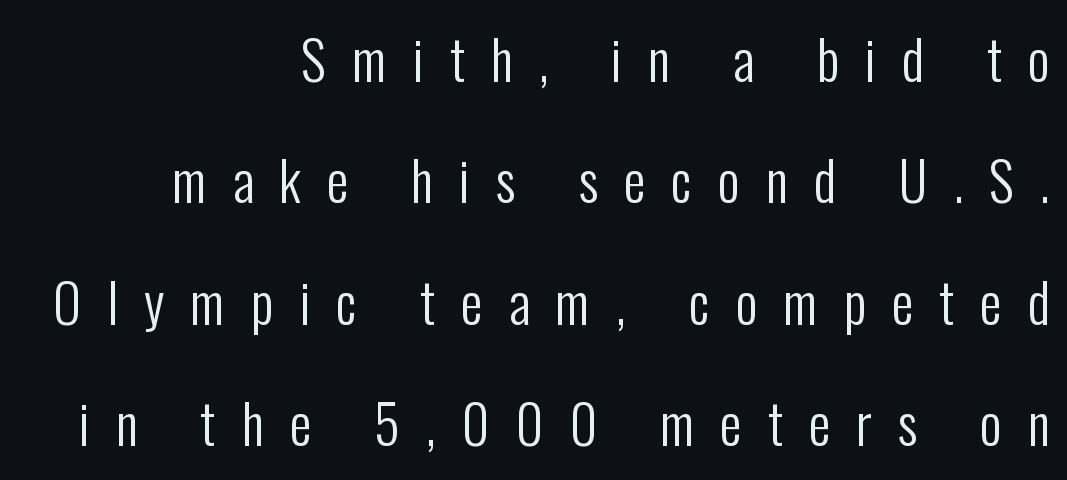
{"serif": "no", "italic": "no", "bold": "no", "weight": "regular", "width": "condensed", "stroke_contrast": "low", "x_height": "medium", "monospaced": "no", "underline": "no", "align": "right", "line_spacing": "loose", "line_spacing_ratio": 2.25, "letter_spacing": "wide", "letter_spacing_em": 0.48, "glyph_px": 54}
